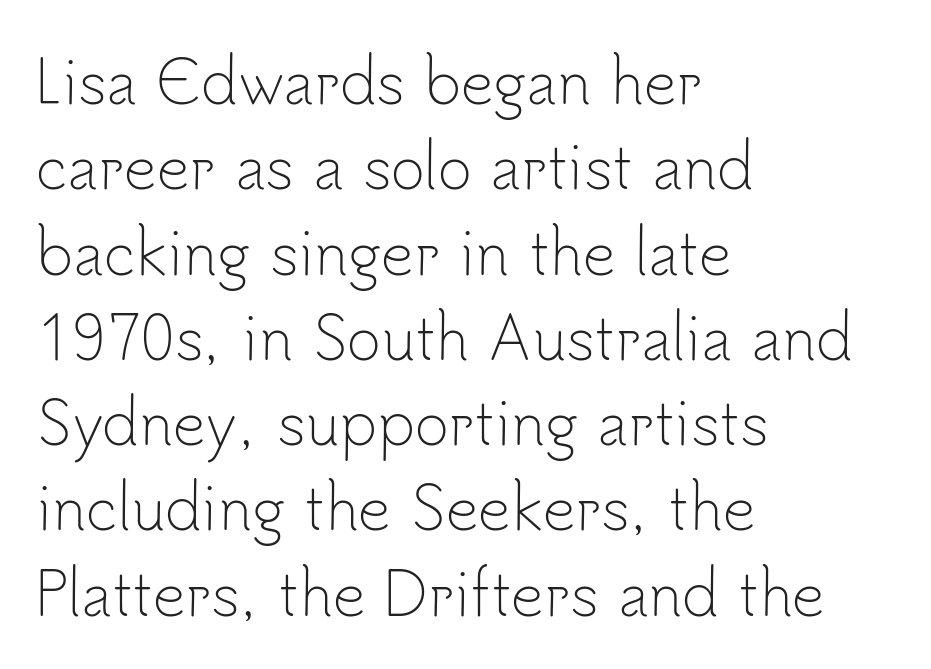
Q: Is the text bold? A: No.
Q: Is the text italic (slanted)? A: No, it is upright.
Q: Is the typeface a serif or a sans-serif typeface? A: Sans-serif.
Q: Is the text underlined? A: No.
Q: How is the paragraph aligned? A: Left-aligned.
Q: Is the spacing between letters normal or unusually wide? A: Normal.
Q: Is the spacing between lines tight, normal or loose? A: Normal.
Q: Width (condensed, normal, or wide)? A: Normal.
Q: Stroke contrast? A: Low.
Q: x-height? A: Small.
Q: Monospaced? A: No.
